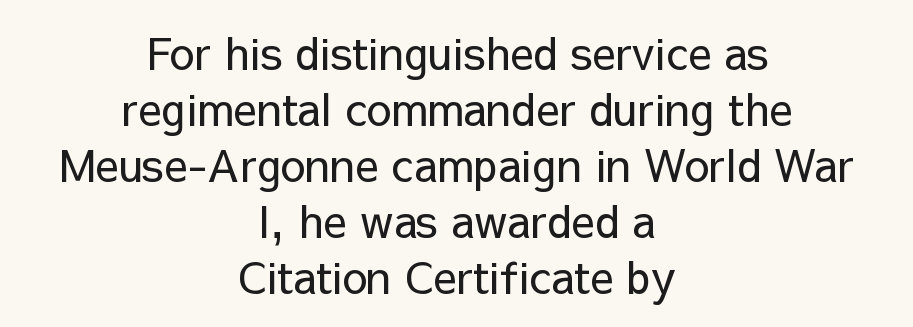
The rendering uses natural spacing where letterforms have individual widths. Check under the words: just untouched page. Weight: regular or lighter. Is there much room between lines? A standard amount, neither cramped nor airy. Default kerning and tracking; the words read as compact shapes. Examine the stroke ends and you'll find no serifs.
